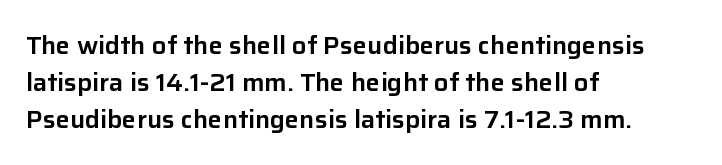
{"italic": "no", "underline": "no", "align": "left", "line_spacing": "normal", "line_spacing_ratio": 1.54, "letter_spacing": "normal", "letter_spacing_em": 0.0, "glyph_px": 24}
